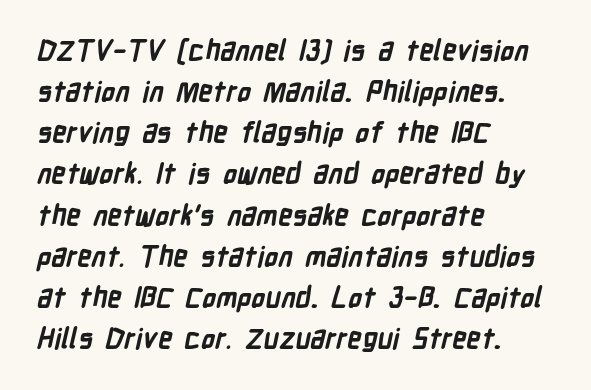
{"serif": "no", "bold": "yes", "weight": "bold", "width": "condensed", "stroke_contrast": "low", "x_height": "medium", "monospaced": "no", "underline": "no", "align": "left", "line_spacing": "normal", "line_spacing_ratio": 1.47, "letter_spacing": "normal", "letter_spacing_em": 0.0, "glyph_px": 28}
